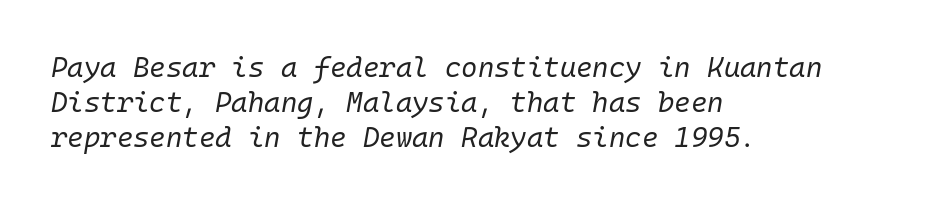
Q: Is the text bold? A: No.
Q: Is the text italic (slanted)? A: Yes, it leans right by about 10 degrees.
Q: Is the text underlined? A: No.
Q: How is the paragraph aligned? A: Left-aligned.
Q: Is the spacing between letters normal or unusually wide? A: Normal.
Q: Is the spacing between lines tight, normal or loose? A: Normal.
Q: Width (condensed, normal, or wide)? A: Normal.
Q: Stroke contrast? A: Low.
Q: x-height? A: Medium.
Q: Monospaced? A: Yes.
